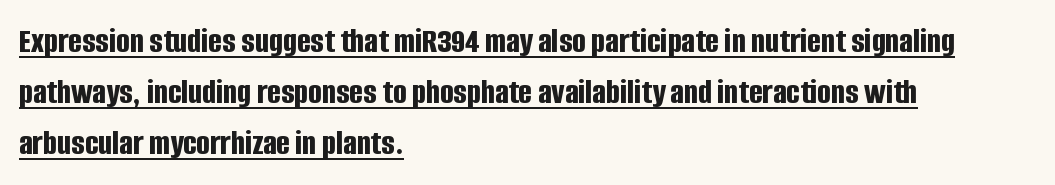
Q: Is the text bold? A: Yes.
Q: Is the text italic (slanted)? A: No, it is upright.
Q: Is the typeface a serif or a sans-serif typeface? A: Sans-serif.
Q: Is the text underlined? A: Yes.
Q: How is the paragraph aligned? A: Left-aligned.
Q: Is the spacing between letters normal or unusually wide? A: Normal.
Q: Is the spacing between lines tight, normal or loose? A: Normal.
Q: Width (condensed, normal, or wide)? A: Condensed.
Q: Stroke contrast? A: Low.
Q: x-height? A: Large.
Q: Monospaced? A: No.
